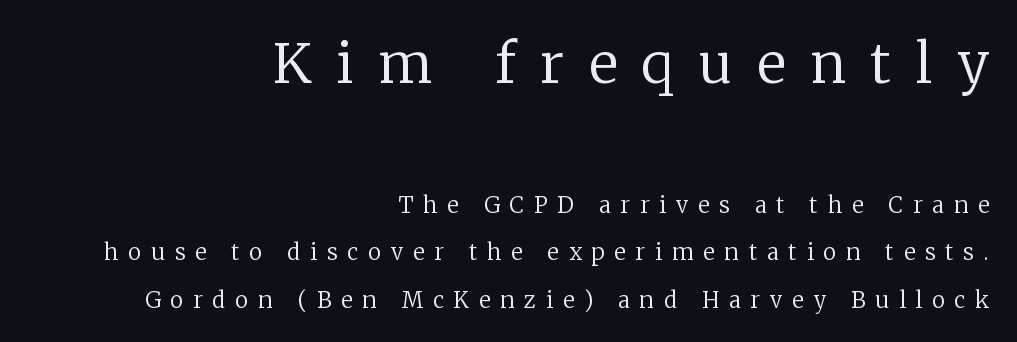
{"serif": "yes", "italic": "no", "bold": "no", "weight": "regular", "width": "normal", "stroke_contrast": "low", "x_height": "medium", "monospaced": "no", "underline": "no", "align": "right", "line_spacing": "loose", "line_spacing_ratio": 2.16, "letter_spacing": "wide", "letter_spacing_em": 0.45, "larger_block": "first", "size_ratio": 2.5, "glyph_px": 55}
